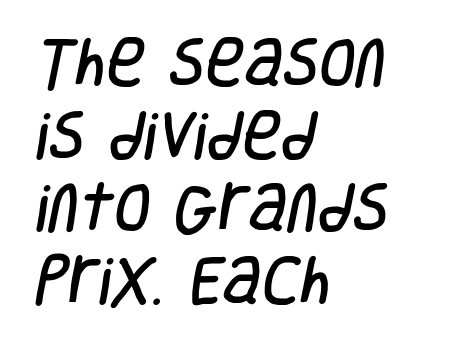
Leftover space on each line is placed entirely after the last word. The vertical gap from one line to the next is medium. You can tell from the bare stems that sans-serif type was used. The line texture is even and compact thanks to regular tracking. Is this a fixed-width face? No — the glyphs have proportional, varying widths.
